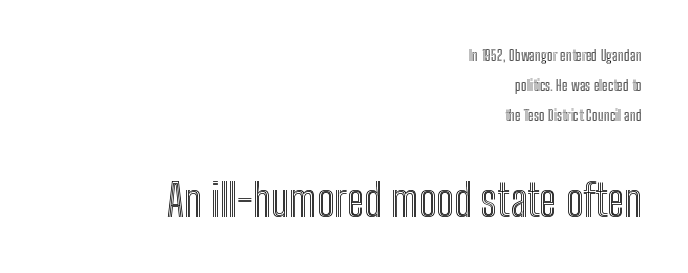
Spacing verdict: proportional, widths tailored to each character. The face used here appears at its bigger size in the lower chunk. The compositor pushed each line to the right boundary. Notice the wide empty band between every row — that's loose leading.
